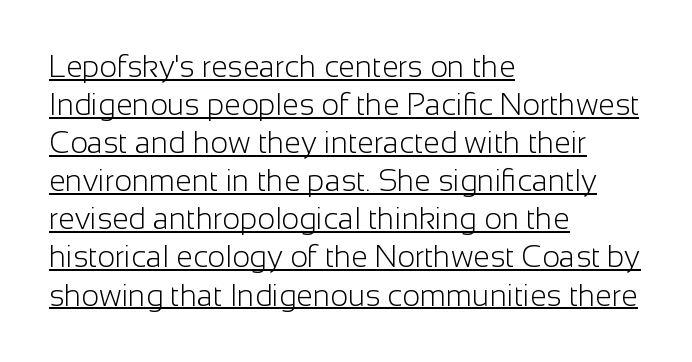
Q: Is the text bold? A: No.
Q: Is the text italic (slanted)? A: No, it is upright.
Q: Is the typeface a serif or a sans-serif typeface? A: Sans-serif.
Q: Is the text underlined? A: Yes.
Q: How is the paragraph aligned? A: Left-aligned.
Q: Is the spacing between letters normal or unusually wide? A: Normal.
Q: Is the spacing between lines tight, normal or loose? A: Normal.
Q: Width (condensed, normal, or wide)? A: Normal.
Q: Stroke contrast? A: Low.
Q: x-height? A: Medium.
Q: Monospaced? A: No.
